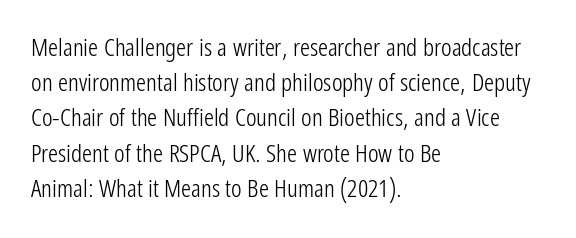
The image shows 25 px text type, upright; set left-aligned, normal line spacing (1.41x), normal letter spacing, not underlined.
